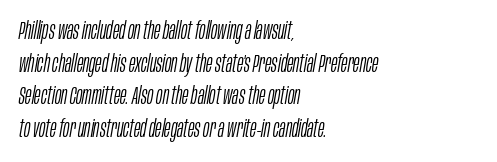
The image shows 24 px text type, italic (leaning right); set left-aligned, normal line spacing (1.36x), normal letter spacing, not underlined.
